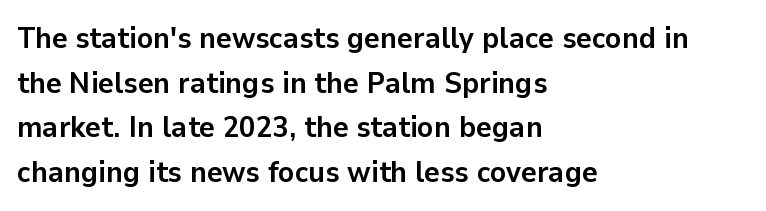
{"serif": "no", "italic": "no", "bold": "yes", "weight": "semibold", "width": "normal", "stroke_contrast": "low", "x_height": "medium", "monospaced": "no", "underline": "no", "align": "left", "line_spacing": "normal", "line_spacing_ratio": 1.49, "letter_spacing": "normal", "letter_spacing_em": 0.0, "glyph_px": 30}
